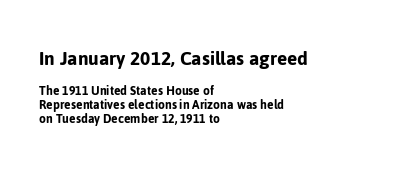
{"italic": "no", "underline": "no", "align": "left", "line_spacing": "tight", "line_spacing_ratio": 0.99, "letter_spacing": "normal", "letter_spacing_em": 0.0, "larger_block": "first", "size_ratio": 1.57, "glyph_px": 22}
